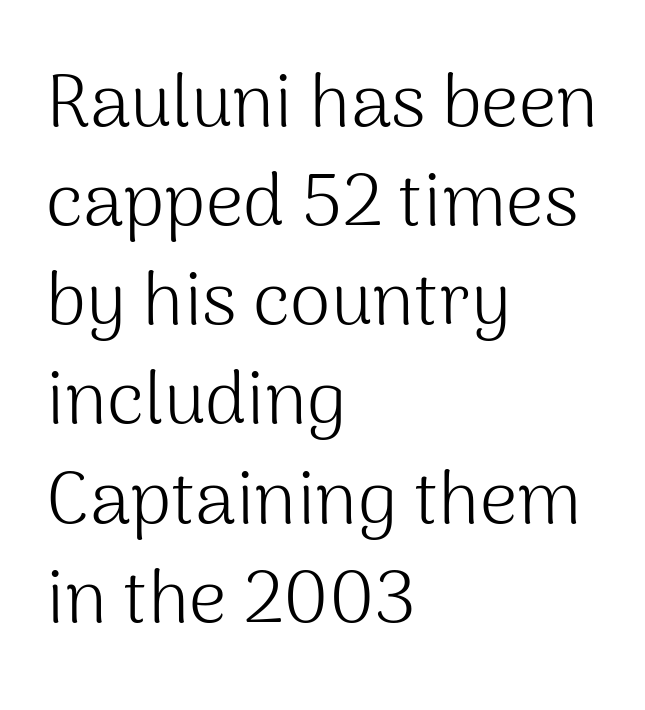
Stems here are at most as thick as an everyday book face. Note the varied advance widths — an 'i' is clearly narrower than an 'm'. Each new line begins a customary step beneath the previous one. Check under the words: just untouched page.
